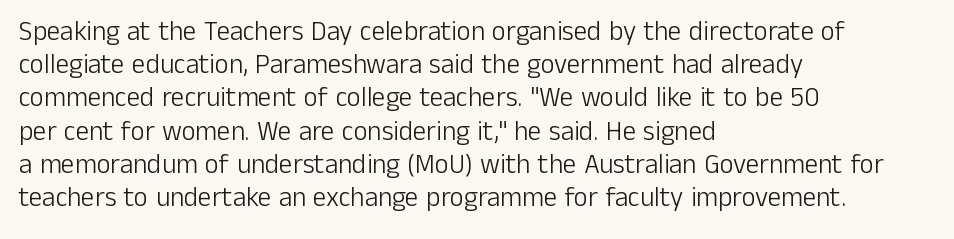
Q: Is the text bold? A: No.
Q: Is the text italic (slanted)? A: No, it is upright.
Q: Is the text underlined? A: No.
Q: How is the paragraph aligned? A: Left-aligned.
Q: Is the spacing between letters normal or unusually wide? A: Normal.
